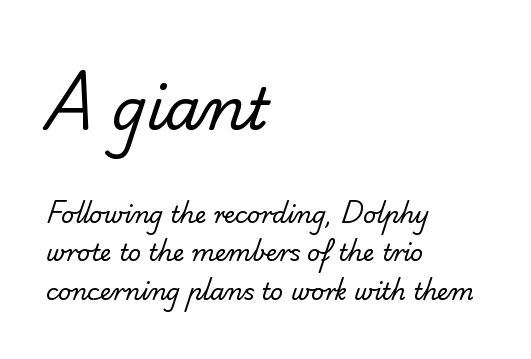
The image shows 58 px regular-weight sans-serif type; set left-aligned, normal line spacing (1.68x), normal letter spacing, not underlined; the first (top) block is 2.52x larger; low stroke contrast and a small x-height.
